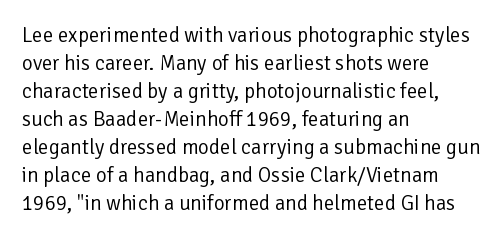
The image shows 21 px text type, upright; set left-aligned, normal line spacing (1.33x), normal letter spacing, not underlined.
